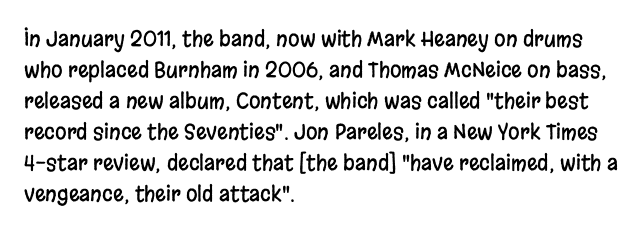
The image shows 21 px text type, upright; set left-aligned, normal line spacing (1.48x), normal letter spacing, not underlined.
